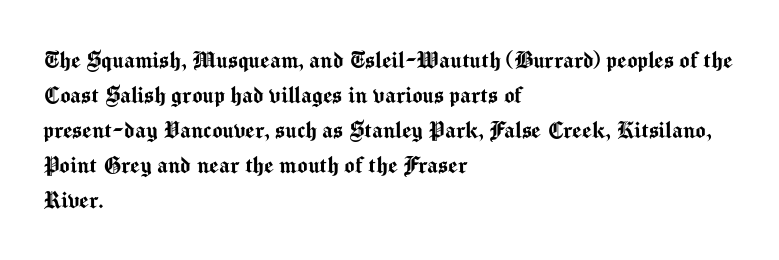
The image shows 27 px text type, upright; set left-aligned, normal line spacing (1.3x), normal letter spacing, not underlined.
